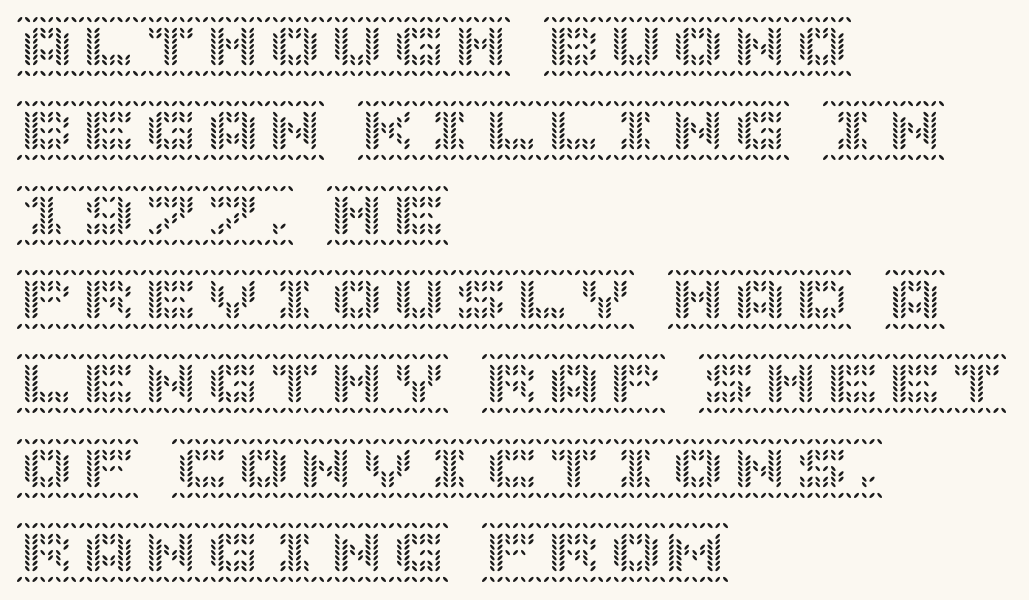
The type is set solid horizontally, with unmodified tracking. Reading down the column, the eye jumps a familiar distance to each next line. Do the letters lean? They stand straight. If you drew a ruler down the left edge, every line would touch it. Plain, unruled lines of type.
